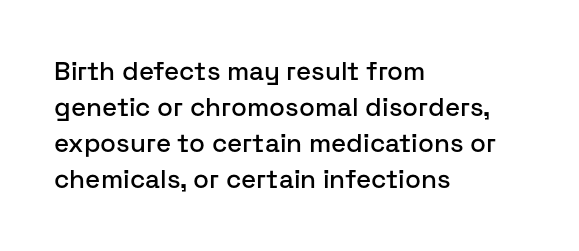
Q: Is the text italic (slanted)? A: No, it is upright.
Q: Is the text underlined? A: No.
Q: How is the paragraph aligned? A: Left-aligned.
Q: Is the spacing between letters normal or unusually wide? A: Normal.
Q: Is the spacing between lines tight, normal or loose? A: Normal.
